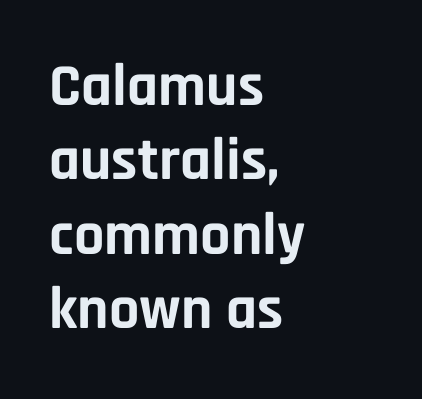
{"serif": "no", "italic": "no", "bold": "yes", "weight": "bold", "width": "normal", "stroke_contrast": "low", "x_height": "large", "monospaced": "no", "underline": "no", "align": "left", "line_spacing_ratio": 1.24, "letter_spacing": "normal", "letter_spacing_em": 0.0, "glyph_px": 60}
